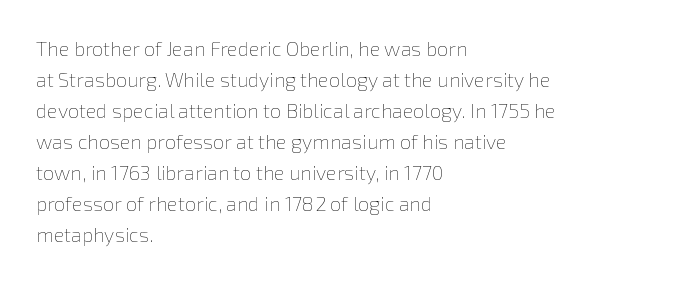
The face looks like a standard text weight, possibly lighter. The type is set solid horizontally, with unmodified tracking. The lettering stays uniformly vertical, giving the passage a roman look. Leading: standard. Casual observation: everything's shoved over to the left.
